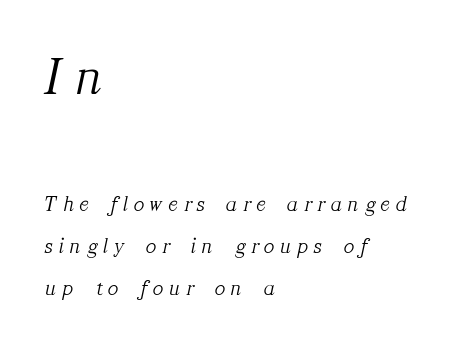
{"serif": "yes", "italic": "yes", "lean": "right", "slant_degrees": 12, "bold": "no", "weight": "light", "width": "normal", "stroke_contrast": "medium", "x_height": "medium", "monospaced": "no", "underline": "no", "align": "left", "line_spacing": "loose", "line_spacing_ratio": 1.91, "letter_spacing": "wide", "letter_spacing_em": 0.28, "larger_block": "first", "size_ratio": 2.45, "glyph_px": 54}
